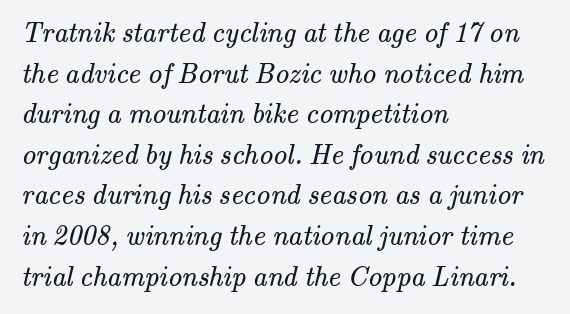
Leading matches the norm, producing a regular column. No extra ink here — the face is not bold. The characters display serif detailing at their extremities. Is this a fixed-width face? No — the glyphs have proportional, varying widths. Line starts are locked; line ends wander. Plain, unruled lines of type.
